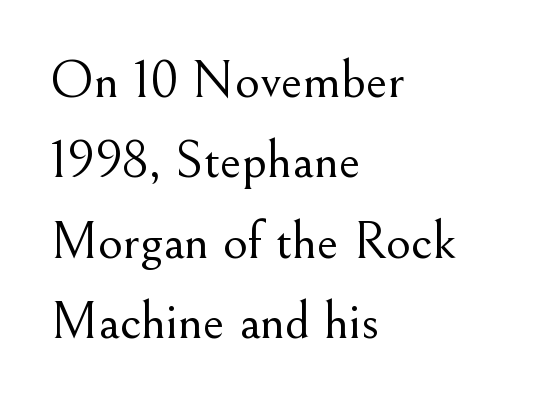
Q: Is the text bold? A: No.
Q: Is the text italic (slanted)? A: No, it is upright.
Q: Is the typeface a serif or a sans-serif typeface? A: Serif.
Q: Is the text underlined? A: No.
Q: How is the paragraph aligned? A: Left-aligned.
Q: Is the spacing between letters normal or unusually wide? A: Normal.
Q: Is the spacing between lines tight, normal or loose? A: Normal.
Q: Width (condensed, normal, or wide)? A: Normal.
Q: Stroke contrast? A: Medium.
Q: x-height? A: Small.
Q: Monospaced? A: No.
